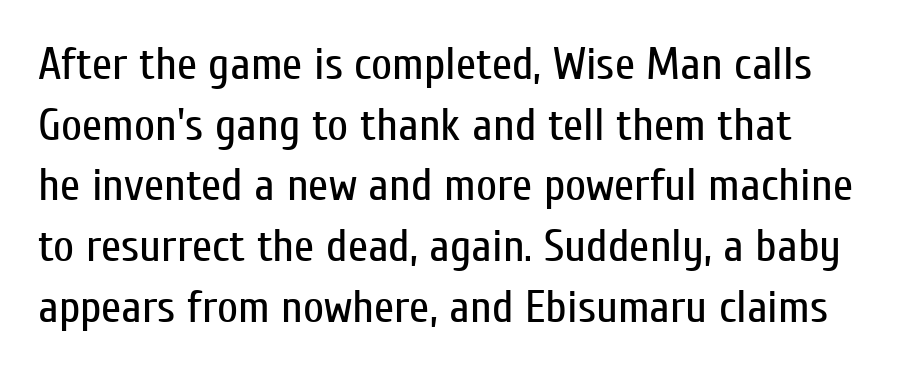
The image shows 46 px regular-weight, condensed sans-serif type, upright; set normal line spacing (1.32x), normal letter spacing, not underlined; low stroke contrast and a medium x-height.
